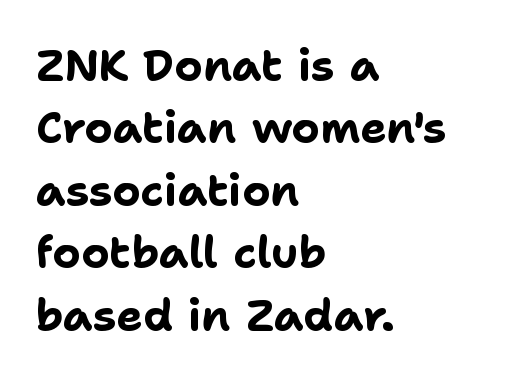
The image shows 44 px bold sans-serif type, upright; set left-aligned, normal line spacing (1.42x), normal letter spacing, not underlined; low stroke contrast and a medium x-height.
